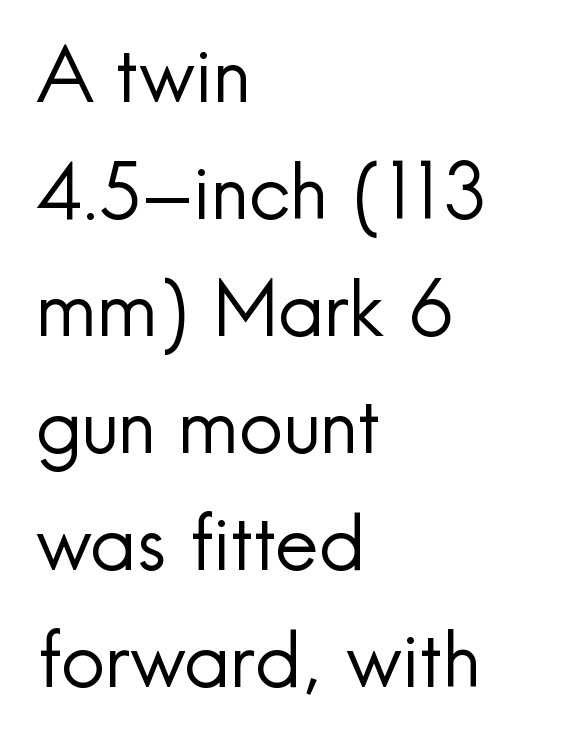
Characters follow at the spacing the type designer built in. Ink coverage per letter is moderate at most. The letters advance in unequal steps, a hallmark of proportional type. Any mark beneath the type? The region is blank. Is there any slant? The stems are plumb.
